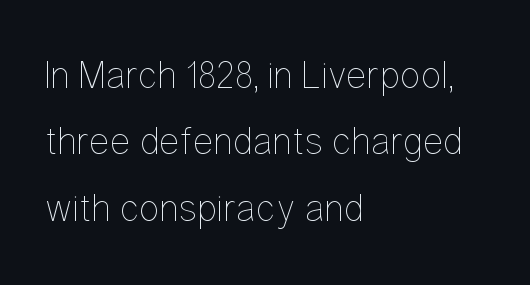
{"italic": "no", "bold": "no", "weight": "thin", "width": "condensed", "stroke_contrast": "low", "x_height": "medium", "monospaced": "no", "underline": "no", "align": "left", "line_spacing": "normal", "line_spacing_ratio": 1.7, "letter_spacing": "normal", "letter_spacing_em": 0.0, "glyph_px": 39}
